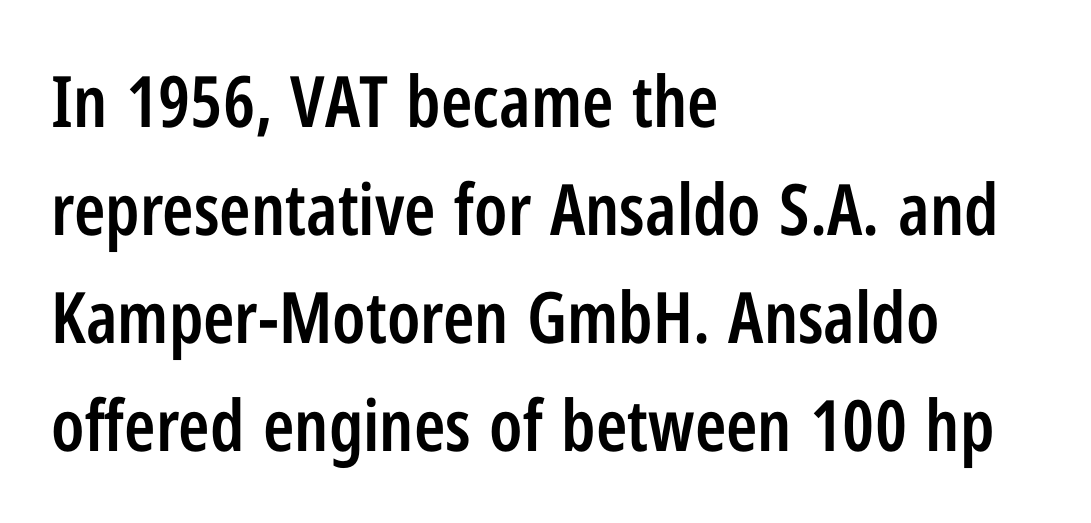
Q: Is the text bold? A: Semi-bold.
Q: Is the text italic (slanted)? A: No, it is upright.
Q: Is the typeface a serif or a sans-serif typeface? A: Sans-serif.
Q: Is the text underlined? A: No.
Q: How is the paragraph aligned? A: Left-aligned.
Q: Is the spacing between letters normal or unusually wide? A: Normal.
Q: Is the spacing between lines tight, normal or loose? A: Normal.
Q: Width (condensed, normal, or wide)? A: Condensed.
Q: Stroke contrast? A: Low.
Q: x-height? A: Medium.
Q: Monospaced? A: No.
